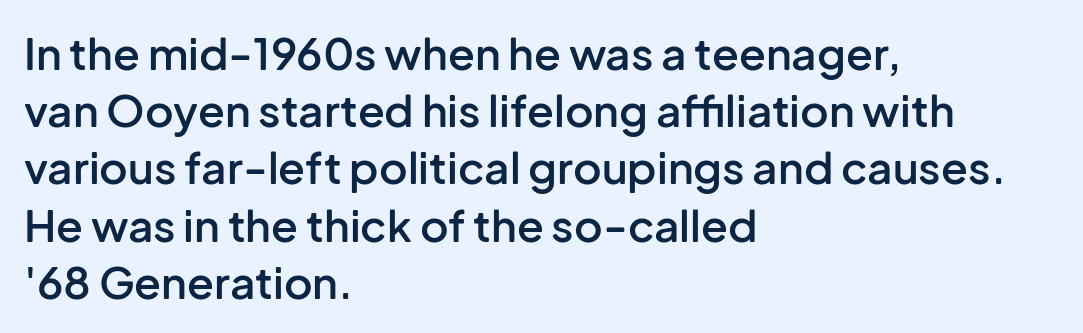
Q: Is the text bold? A: Semi-bold.
Q: Is the text italic (slanted)? A: No, it is upright.
Q: Is the typeface a serif or a sans-serif typeface? A: Sans-serif.
Q: Is the text underlined? A: No.
Q: How is the paragraph aligned? A: Left-aligned.
Q: Is the spacing between letters normal or unusually wide? A: Normal.
Q: Is the spacing between lines tight, normal or loose? A: Normal.
Q: Width (condensed, normal, or wide)? A: Normal.
Q: Stroke contrast? A: Low.
Q: x-height? A: Medium.
Q: Monospaced? A: No.
